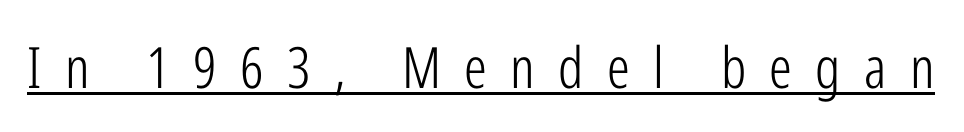
Q: Is the text bold? A: No.
Q: Is the text italic (slanted)? A: No, it is upright.
Q: Is the typeface a serif or a sans-serif typeface? A: Sans-serif.
Q: Is the text underlined? A: Yes.
Q: Is the spacing between letters normal or unusually wide? A: Unusually wide.
Q: Width (condensed, normal, or wide)? A: Condensed.
Q: Stroke contrast? A: Low.
Q: x-height? A: Medium.
Q: Monospaced? A: No.
